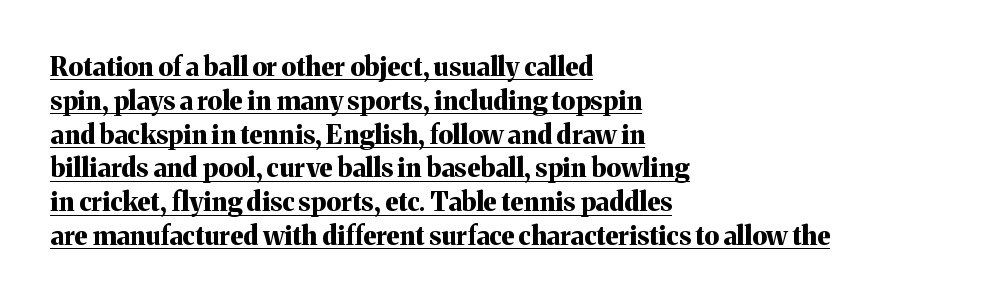
The image shows 26 px bold type, upright; set left-aligned, normal line spacing (1.3x), normal letter spacing, underlined.
